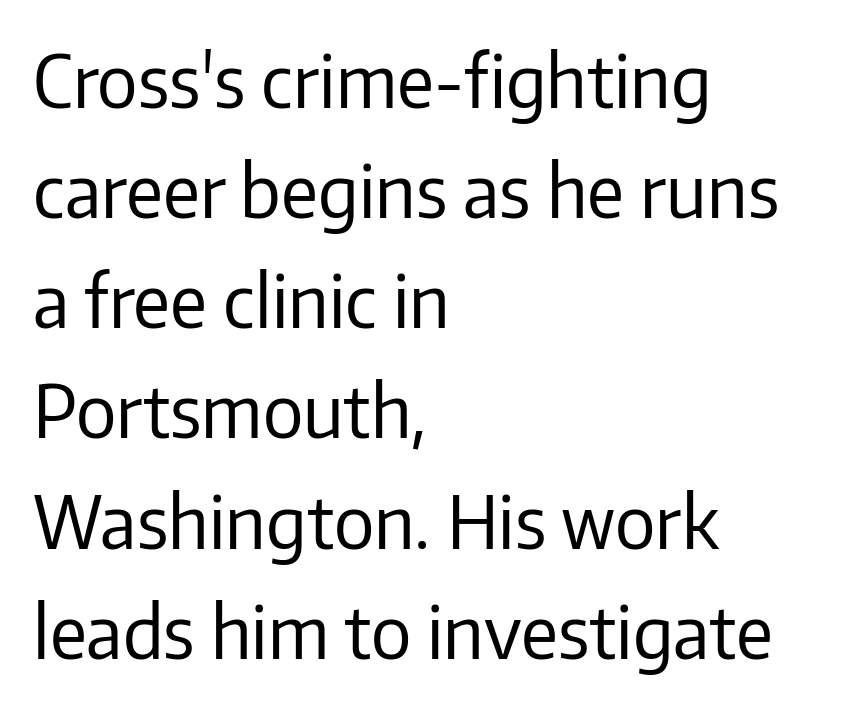
{"serif": "no", "italic": "no", "bold": "no", "weight": "regular", "width": "normal", "stroke_contrast": "low", "x_height": "medium", "monospaced": "no", "underline": "no", "align": "left", "line_spacing": "normal", "line_spacing_ratio": 1.53, "letter_spacing": "normal", "letter_spacing_em": 0.0, "glyph_px": 72}
